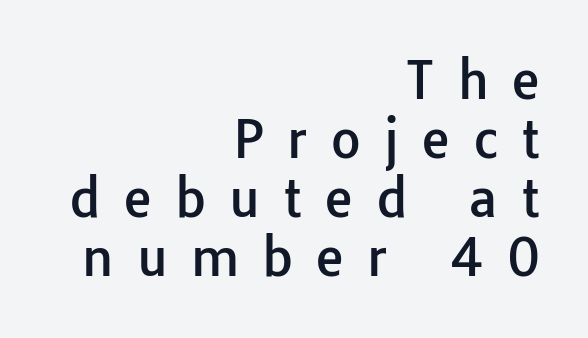
Each line ends at the same right margin while the left side varies. Are there feet on the stems? There aren't — it's a sans. The letters advance in unequal steps, a hallmark of proportional type. Anything drawn beneath the words? Only blank space. In terms of letterspacing, this is a distinctly airy, spread setting. Every stem runs plumb, perpendicular to the baseline.
